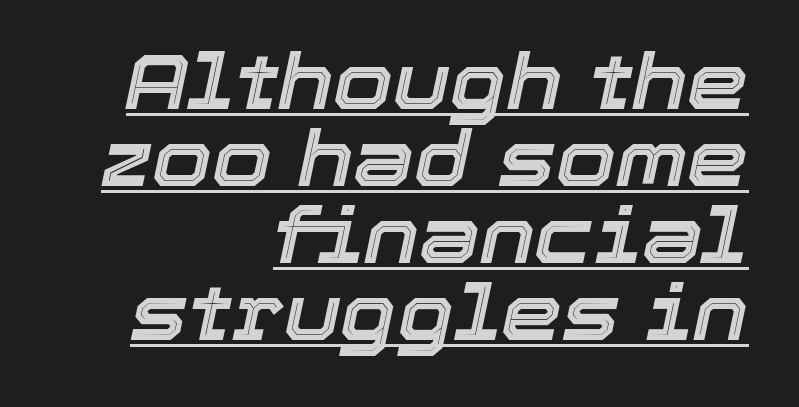
The image shows 77 px text type, italic (leaning right); set right-aligned, tight line spacing (1.0x), normal letter spacing, underlined; a medium x-height.
